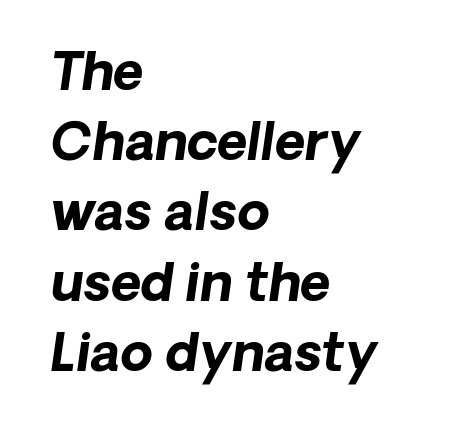
{"italic": "yes", "lean": "right", "slant_degrees": 8, "bold": "yes", "weight": "bold", "width": "normal", "stroke_contrast": "low", "x_height": "medium", "monospaced": "no", "underline": "no", "align": "left", "line_spacing": "normal", "line_spacing_ratio": 1.35, "letter_spacing": "normal", "letter_spacing_em": 0.0, "glyph_px": 52}
